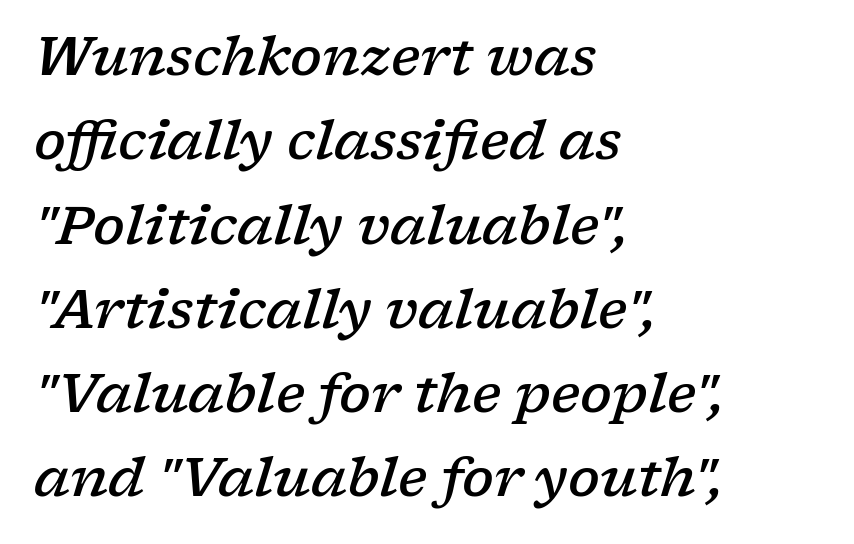
{"serif": "yes", "italic": "yes", "lean": "right", "slant_degrees": 17, "bold": "semi", "weight": "semibold", "width": "wide", "stroke_contrast": "low", "x_height": "medium", "monospaced": "no", "underline": "no", "align": "left", "line_spacing": "normal", "line_spacing_ratio": 1.59, "letter_spacing": "normal", "letter_spacing_em": 0.0, "glyph_px": 53}
